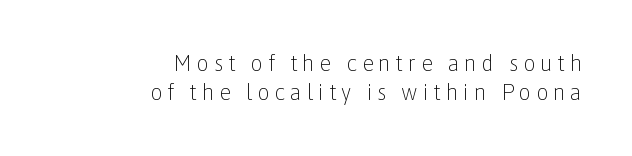
The image shows 22 px text type, upright; set right-aligned, normal line spacing (1.34x), unusually wide letter spacing (+0.22 em), not underlined.
